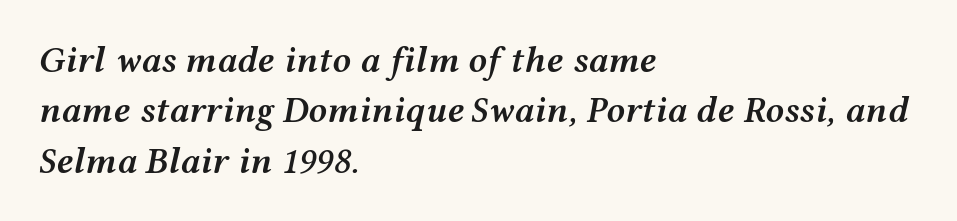
The image shows 37 px semibold, wide type, italic (leaning right); set left-aligned, normal line spacing (1.36x), normal letter spacing, not underlined; medium stroke contrast and a medium x-height.
